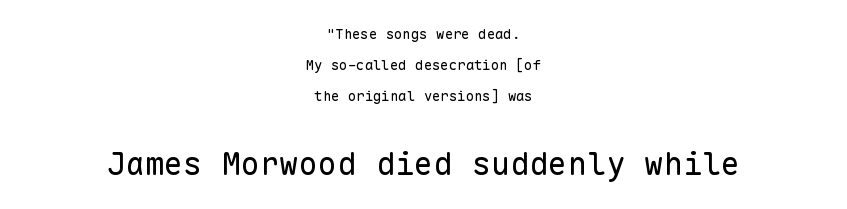
The image shows 32 px regular-weight sans-serif type, upright, monospaced; set centered, loose line spacing (2.2x), normal letter spacing, not underlined; the second (bottom) block is 2.29x larger; low stroke contrast and a medium x-height.
